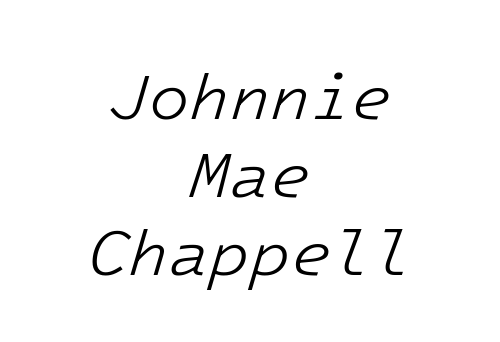
The image shows 66 px light type, italic (leaning right), monospaced; set centered, line spacing 1.18x, normal letter spacing, not underlined; low stroke contrast and a medium x-height.
